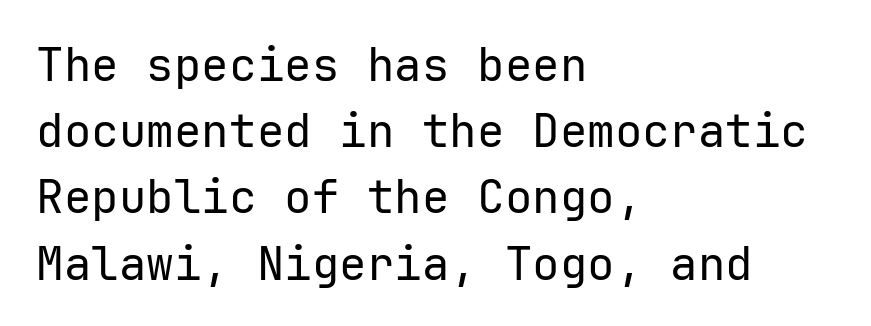
{"serif": "no", "italic": "no", "bold": "no", "weight": "regular", "width": "normal", "stroke_contrast": "low", "x_height": "medium", "underline": "no", "align": "left", "line_spacing": "normal", "line_spacing_ratio": 1.44, "letter_spacing": "normal", "letter_spacing_em": 0.0, "glyph_px": 46}
